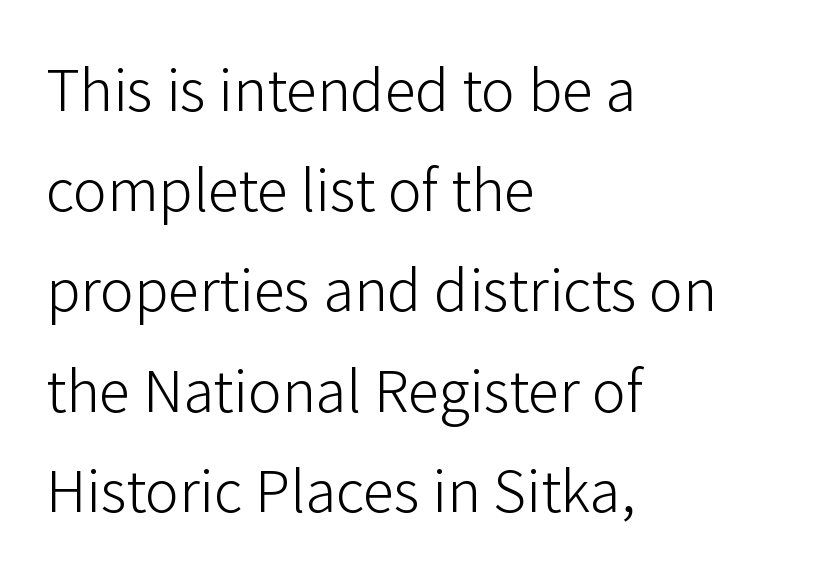
Q: Is the text bold? A: No.
Q: Is the text italic (slanted)? A: No, it is upright.
Q: Is the typeface a serif or a sans-serif typeface? A: Sans-serif.
Q: Is the text underlined? A: No.
Q: How is the paragraph aligned? A: Left-aligned.
Q: Is the spacing between letters normal or unusually wide? A: Normal.
Q: Is the spacing between lines tight, normal or loose? A: Normal.
Q: Width (condensed, normal, or wide)? A: Normal.
Q: Stroke contrast? A: Low.
Q: x-height? A: Medium.
Q: Monospaced? A: No.
